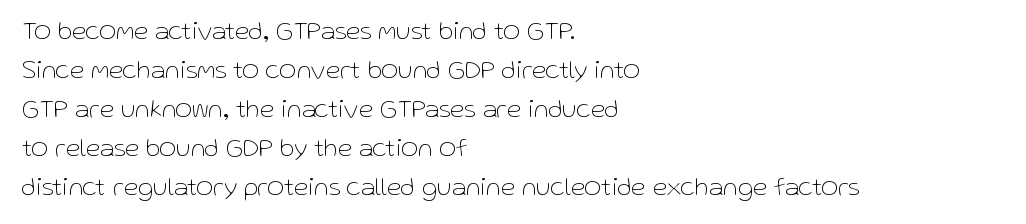
The image shows 26 px text type, upright; set left-aligned, normal line spacing (1.5x), normal letter spacing, not underlined.
